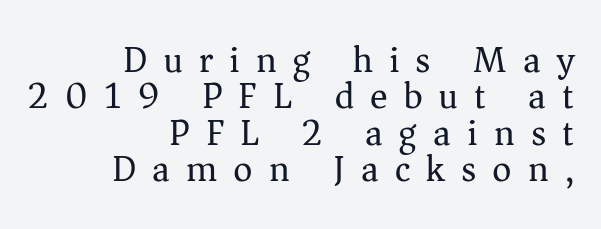
The gaps between neighbouring characters are conspicuously large. Is this a heavy cut? Hardly; it is regular or lighter. The designer went with a serif here, giving each stem small feet. No word sits above an underline. This sample has the flowing, uneven cadence of proportional lettering. The lines are packed closely together with very little leading.
